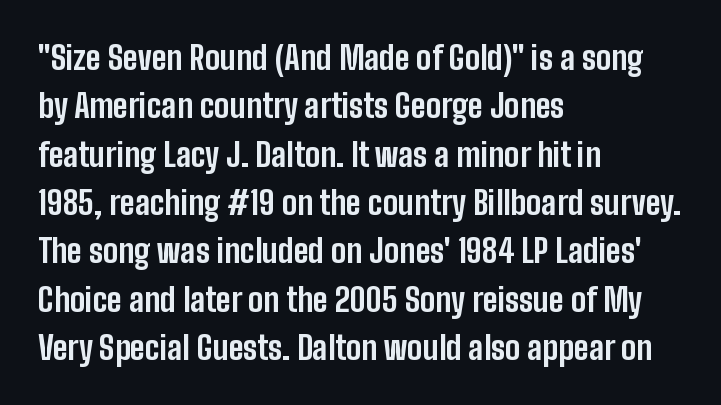
Q: Is the text bold? A: Yes.
Q: Is the text italic (slanted)? A: No, it is upright.
Q: Is the typeface a serif or a sans-serif typeface? A: Sans-serif.
Q: Is the text underlined? A: No.
Q: How is the paragraph aligned? A: Left-aligned.
Q: Is the spacing between letters normal or unusually wide? A: Normal.
Q: Is the spacing between lines tight, normal or loose? A: Normal.
Q: Width (condensed, normal, or wide)? A: Condensed.
Q: Stroke contrast? A: Low.
Q: x-height? A: Medium.
Q: Monospaced? A: No.
